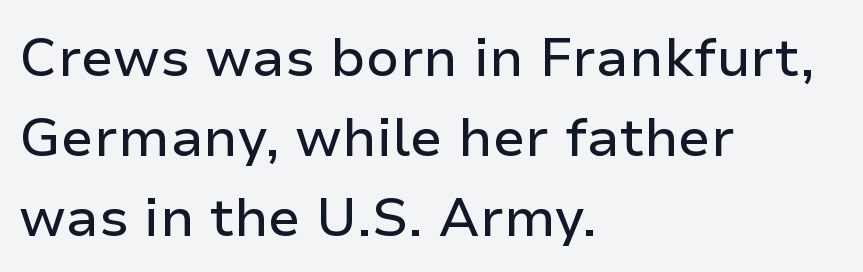
{"serif": "no", "italic": "no", "width": "normal", "stroke_contrast": "low", "x_height": "medium", "monospaced": "no", "underline": "no", "align": "left", "line_spacing": "normal", "line_spacing_ratio": 1.48, "letter_spacing": "normal", "letter_spacing_em": 0.0, "glyph_px": 54}
